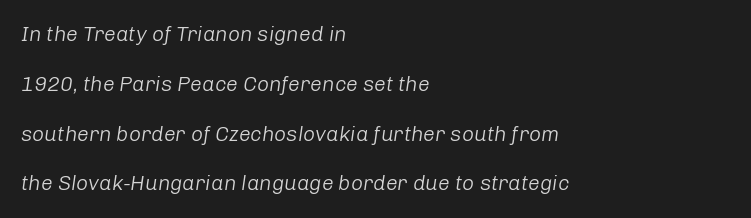
Q: Is the text bold? A: No.
Q: Is the text italic (slanted)? A: Yes, it leans right by about 8 degrees.
Q: Is the text underlined? A: No.
Q: How is the paragraph aligned? A: Left-aligned.
Q: Is the spacing between letters normal or unusually wide? A: Normal.
Q: Is the spacing between lines tight, normal or loose? A: Loose.
